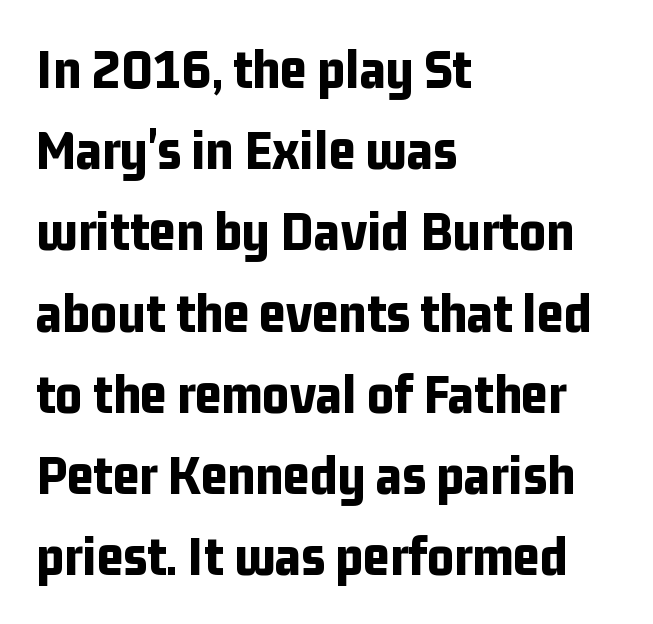
Here the designer chose a conventional face with non-uniform glyph widths. Notice how the passage keeps a crisp vertical edge on the left only. When letters stand straight like this, we call the style roman or upright. The foot of each line stays bare and open. Is the letter spacing exaggerated? No — it looks like the ordinary default. The vertical gap from one line to the next is medium.
